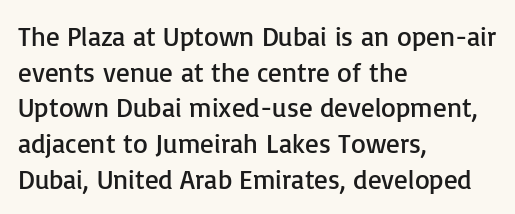
The image shows 27 px text type, upright; set left-aligned, normal line spacing (1.32x), normal letter spacing, not underlined.
